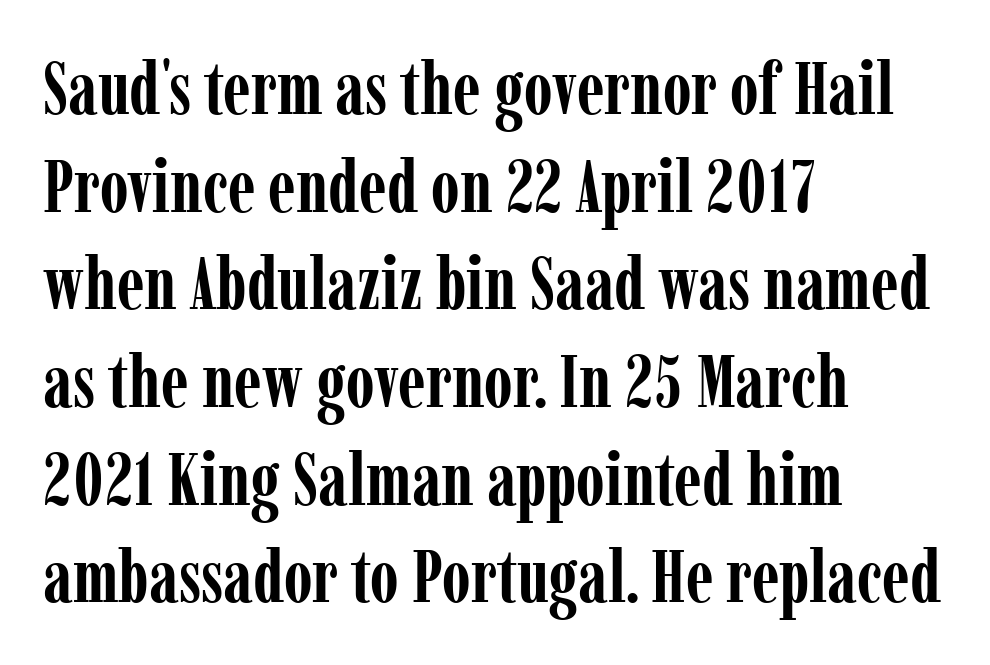
Q: Is the text bold? A: Yes.
Q: Is the text italic (slanted)? A: No, it is upright.
Q: Is the typeface a serif or a sans-serif typeface? A: Serif.
Q: Is the text underlined? A: No.
Q: How is the paragraph aligned? A: Left-aligned.
Q: Is the spacing between letters normal or unusually wide? A: Normal.
Q: Is the spacing between lines tight, normal or loose? A: Normal.
Q: Width (condensed, normal, or wide)? A: Condensed.
Q: Stroke contrast? A: Low.
Q: x-height? A: Medium.
Q: Monospaced? A: No.
